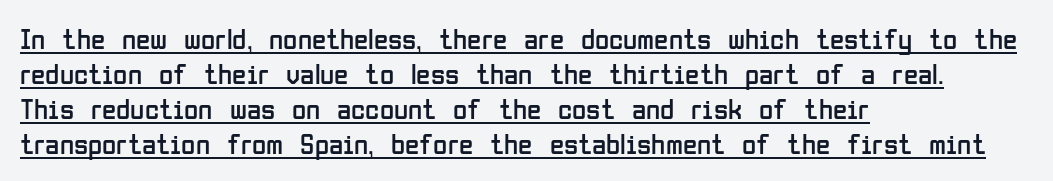
Q: Is the text bold? A: No.
Q: Is the text italic (slanted)? A: No, it is upright.
Q: Is the typeface a serif or a sans-serif typeface? A: Sans-serif.
Q: Is the text underlined? A: Yes.
Q: How is the paragraph aligned? A: Left-aligned.
Q: Is the spacing between letters normal or unusually wide? A: Normal.
Q: Width (condensed, normal, or wide)? A: Condensed.
Q: Stroke contrast? A: Low.
Q: x-height? A: Medium.
Q: Monospaced? A: No.
